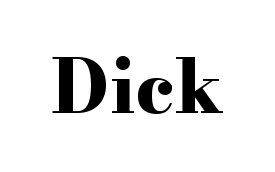
The image shows 74 px bold, wide serif type, upright; set normal letter spacing, not underlined; high stroke contrast and a small x-height.
